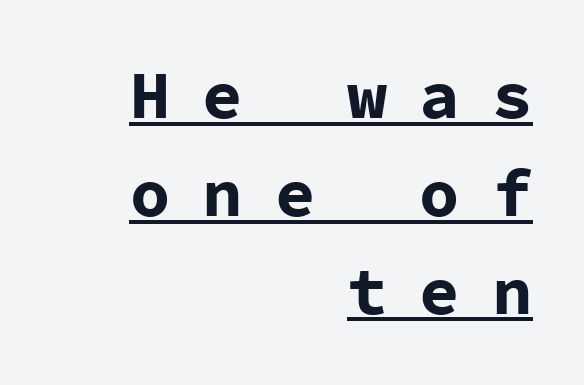
{"serif": "no", "italic": "no", "bold": "yes", "weight": "bold", "width": "normal", "stroke_contrast": "low", "x_height": "medium", "monospaced": "yes", "underline": "yes", "align": "right", "line_spacing": "normal", "line_spacing_ratio": 1.46, "letter_spacing": "wide", "letter_spacing_em": 0.48, "glyph_px": 67}
